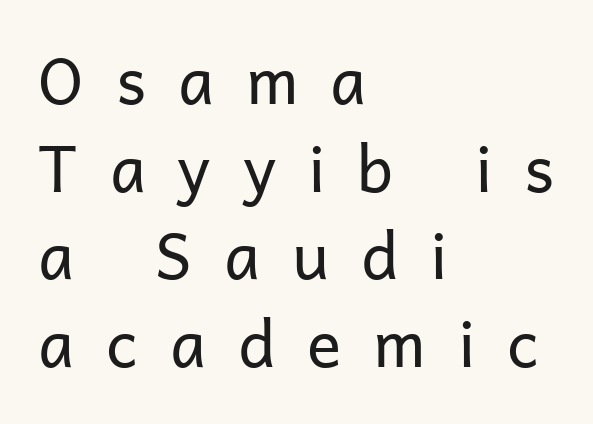
The image shows 64 px regular-weight sans-serif type, upright; set left-aligned, normal line spacing (1.37x), unusually wide letter spacing (+0.5 em), not underlined; low stroke contrast and a medium x-height.
